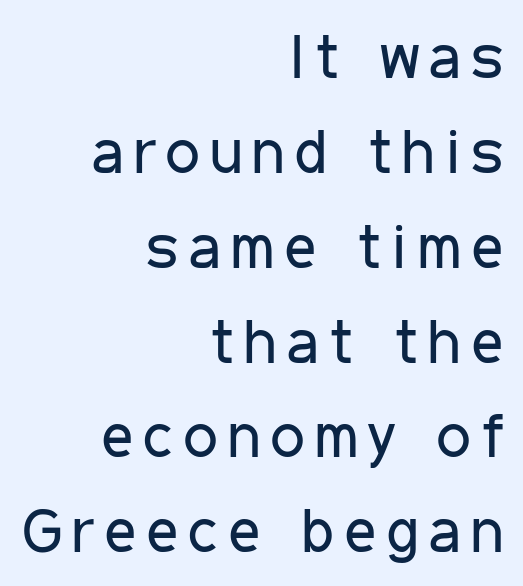
The vertical gap from one line to the next is medium. The passage shown is typed in a proportional face where columns would drift. Compared with a typical body face, this is equally light or lighter still. Stroke terminals: plain, sans-serif.
